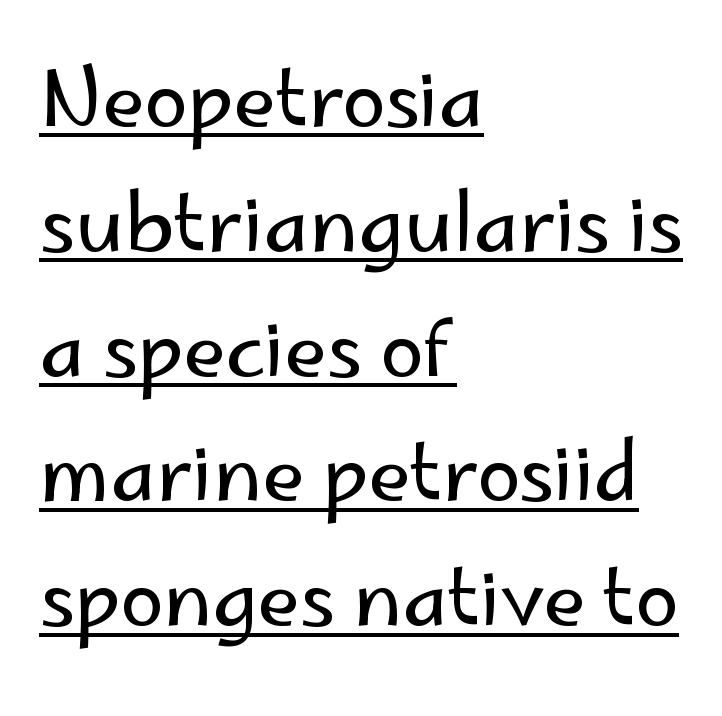
The image shows 79 px regular-weight sans-serif type, upright; set left-aligned, normal line spacing (1.58x), normal letter spacing, underlined; low stroke contrast and a small x-height.
